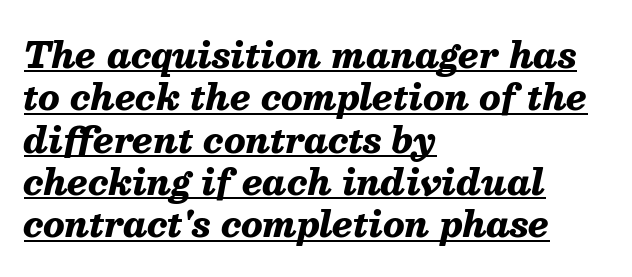
Q: Is the text bold? A: Yes.
Q: Is the text italic (slanted)? A: Yes, it leans right by about 13 degrees.
Q: Is the text underlined? A: Yes.
Q: How is the paragraph aligned? A: Left-aligned.
Q: Is the spacing between letters normal or unusually wide? A: Normal.
Q: Width (condensed, normal, or wide)? A: Normal.
Q: Stroke contrast? A: Medium.
Q: x-height? A: Medium.
Q: Monospaced? A: No.
